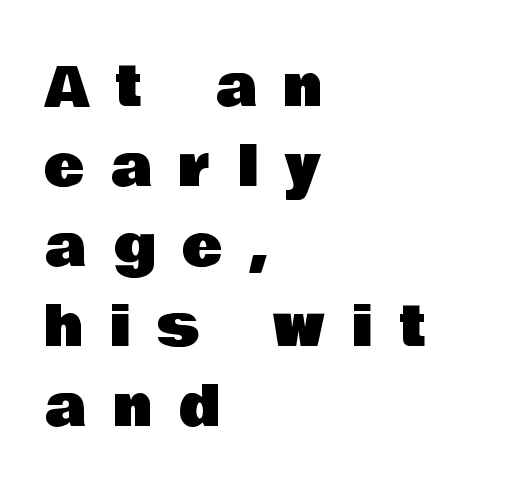
Q: Is the text italic (slanted)? A: No, it is upright.
Q: Is the typeface a serif or a sans-serif typeface? A: Sans-serif.
Q: Is the text underlined? A: No.
Q: How is the paragraph aligned? A: Left-aligned.
Q: Is the spacing between letters normal or unusually wide? A: Unusually wide.
Q: Is the spacing between lines tight, normal or loose? A: Normal.
Q: Width (condensed, normal, or wide)? A: Normal.
Q: Stroke contrast? A: Low.
Q: x-height? A: Large.
Q: Monospaced? A: No.
